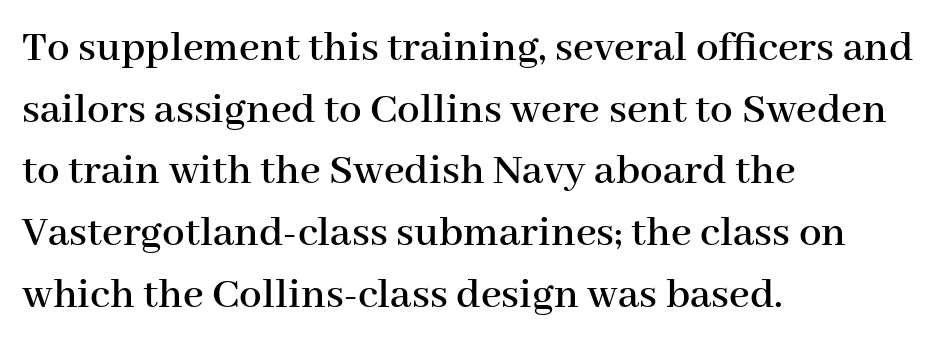
The image shows 45 px serif type, upright; set left-aligned, normal line spacing (1.37x), normal letter spacing, not underlined; high stroke contrast and a medium x-height.
